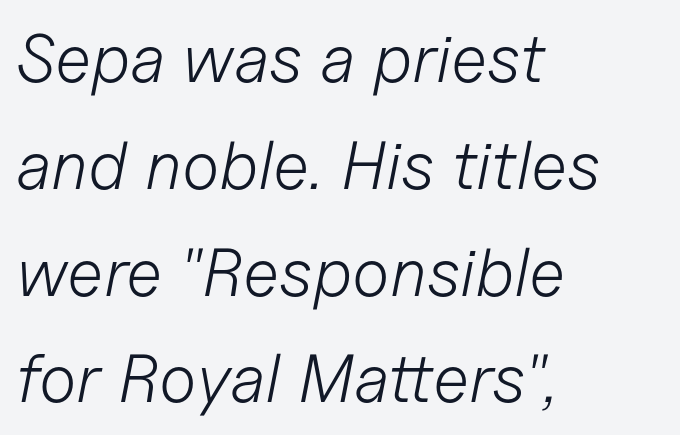
Q: Is the text bold? A: No.
Q: Is the text italic (slanted)? A: Yes, it leans right by about 11 degrees.
Q: Is the text underlined? A: No.
Q: How is the paragraph aligned? A: Left-aligned.
Q: Is the spacing between letters normal or unusually wide? A: Normal.
Q: Is the spacing between lines tight, normal or loose? A: Normal.
Q: Width (condensed, normal, or wide)? A: Normal.
Q: Stroke contrast? A: Low.
Q: x-height? A: Medium.
Q: Monospaced? A: No.
